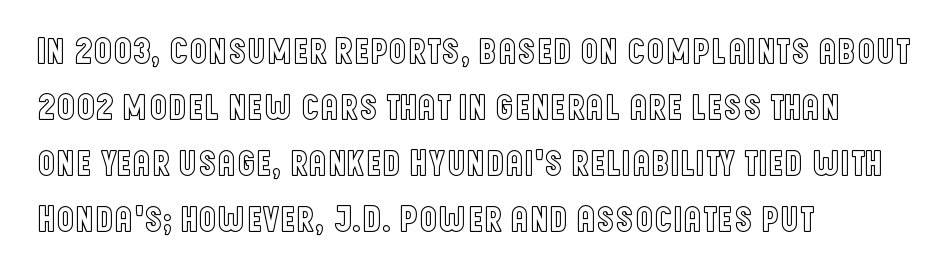
Q: Is the text italic (slanted)? A: No, it is upright.
Q: Is the text underlined? A: No.
Q: How is the paragraph aligned? A: Left-aligned.
Q: Is the spacing between letters normal or unusually wide? A: Normal.
Q: Is the spacing between lines tight, normal or loose? A: Normal.
Q: Width (condensed, normal, or wide)? A: Condensed.
Q: x-height? A: Large.
Q: Monospaced? A: No.
